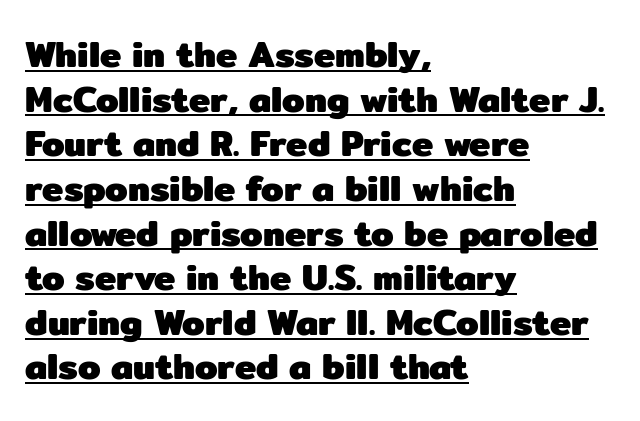
Every row of glyphs begins at an identical x-position on the left. This sample uses an upright cut, with every glyph sitting square on the baseline. Serifs: no, the terminals of the letterforms are clean. In designer terms, the underline attribute is active on this setting.
